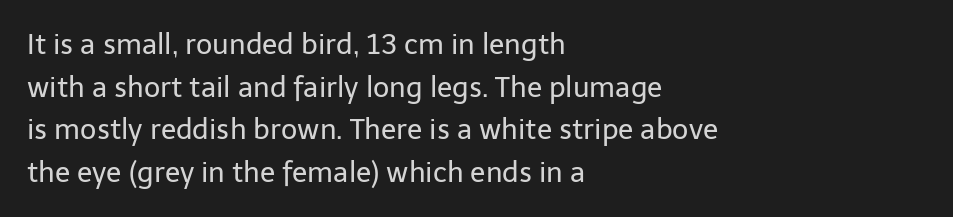
{"serif": "no", "italic": "no", "bold": "no", "weight": "regular", "width": "normal", "stroke_contrast": "low", "x_height": "medium", "monospaced": "no", "underline": "no", "align": "left", "line_spacing": "normal", "line_spacing_ratio": 1.52, "letter_spacing": "normal", "letter_spacing_em": 0.0, "glyph_px": 28}
